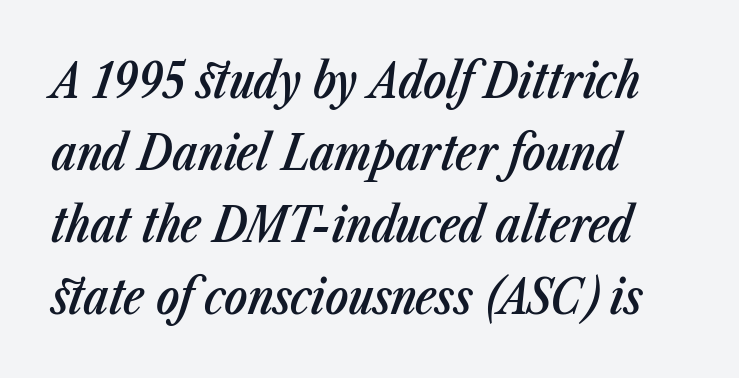
{"italic": "yes", "lean": "right", "slant_degrees": 23, "bold": "semi", "weight": "semibold", "width": "condensed", "stroke_contrast": "low", "x_height": "medium", "monospaced": "no", "underline": "no", "align": "left", "line_spacing": "normal", "line_spacing_ratio": 1.5, "letter_spacing": "normal", "letter_spacing_em": 0.0, "glyph_px": 48}
